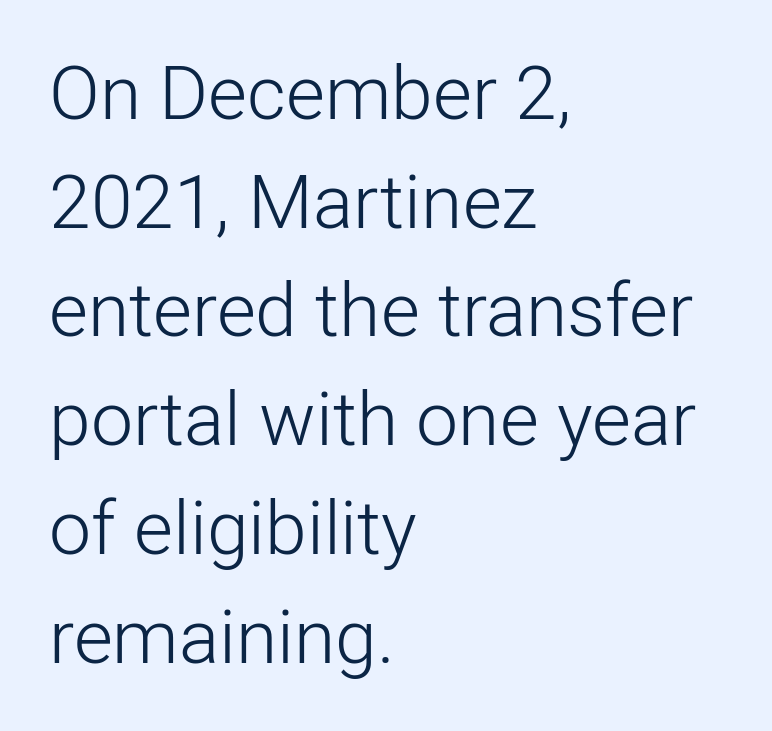
Q: Is the text bold? A: No.
Q: Is the text italic (slanted)? A: No, it is upright.
Q: Is the typeface a serif or a sans-serif typeface? A: Sans-serif.
Q: Is the text underlined? A: No.
Q: How is the paragraph aligned? A: Left-aligned.
Q: Is the spacing between letters normal or unusually wide? A: Normal.
Q: Is the spacing between lines tight, normal or loose? A: Normal.
Q: Width (condensed, normal, or wide)? A: Normal.
Q: Stroke contrast? A: Low.
Q: x-height? A: Medium.
Q: Monospaced? A: No.
